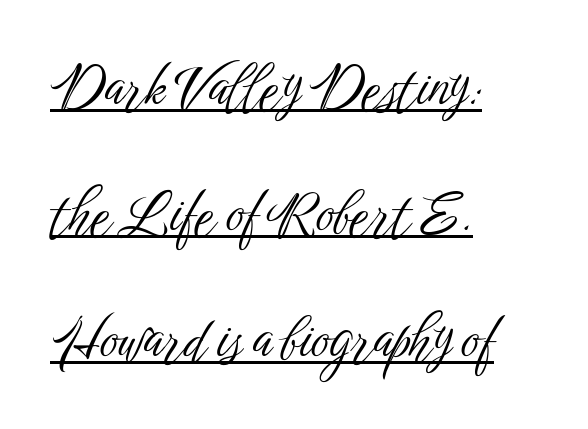
{"serif": "no", "bold": "no", "weight": "light", "width": "condensed", "stroke_contrast": "low", "x_height": "medium", "monospaced": "no", "underline": "yes", "align": "left", "line_spacing": "loose", "line_spacing_ratio": 2.25, "letter_spacing": "normal", "letter_spacing_em": 0.0, "glyph_px": 56}
